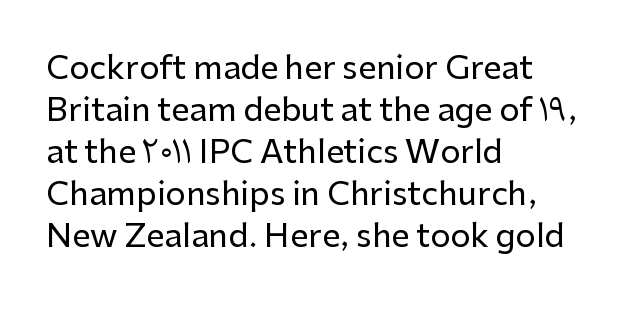
The image shows 32 px sans-serif type, upright; set left-aligned, normal line spacing (1.31x), normal letter spacing, not underlined; low stroke contrast and a medium x-height.
